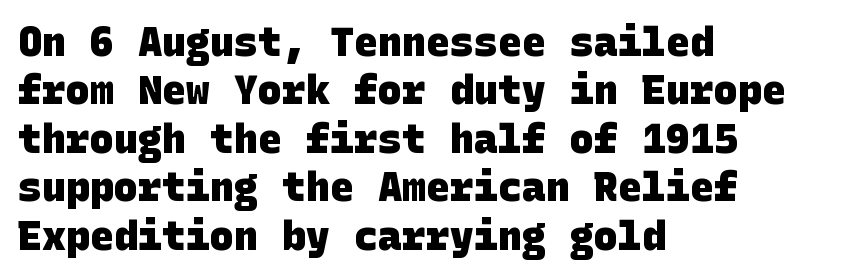
{"serif": "no", "bold": "yes", "weight": "heavy", "width": "normal", "stroke_contrast": "low", "x_height": "large", "underline": "no", "align": "left", "line_spacing_ratio": 1.21, "letter_spacing": "normal", "letter_spacing_em": 0.0, "glyph_px": 40}
